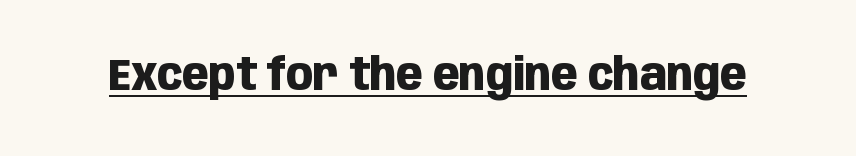
The font's upright variant was chosen for this text. Observe the ordinary spacing: letters are neighbours, not strangers. The typeface chosen for these lines omits serifs. Proportional: the letters do not fall into vertical columns. These words are printed bold, with thick strokes throughout.
